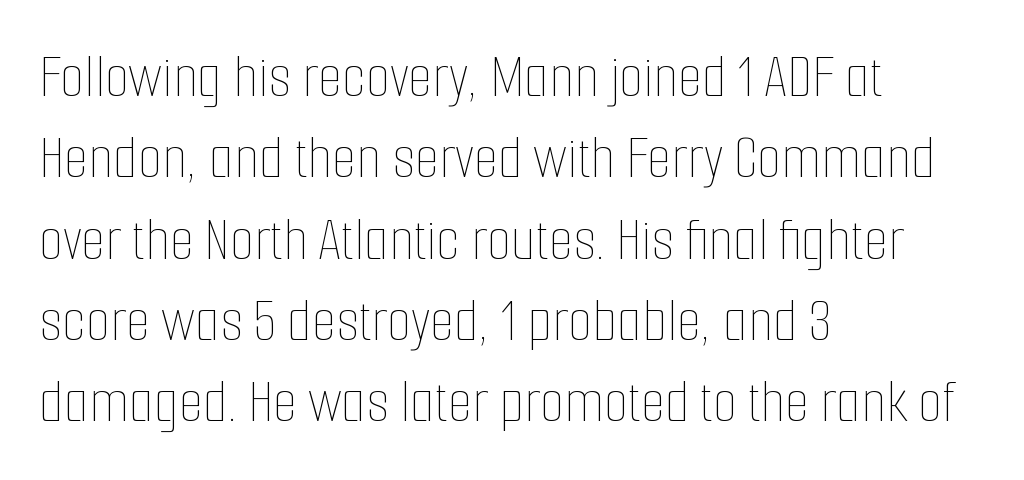
{"italic": "no", "bold": "no", "weight": "thin", "width": "condensed", "stroke_contrast": "low", "x_height": "medium", "monospaced": "no", "underline": "no", "align": "left", "line_spacing": "normal", "line_spacing_ratio": 1.29, "letter_spacing": "normal", "letter_spacing_em": 0.0, "glyph_px": 63}
